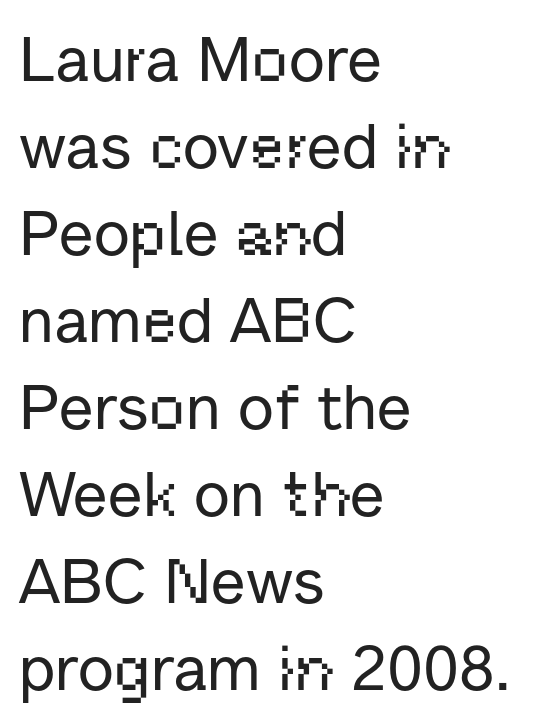
{"serif": "no", "italic": "no", "width": "normal", "stroke_contrast": "low", "x_height": "medium", "monospaced": "no", "underline": "no", "align": "left", "line_spacing": "normal", "line_spacing_ratio": 1.38, "letter_spacing": "normal", "letter_spacing_em": 0.0, "glyph_px": 63}
